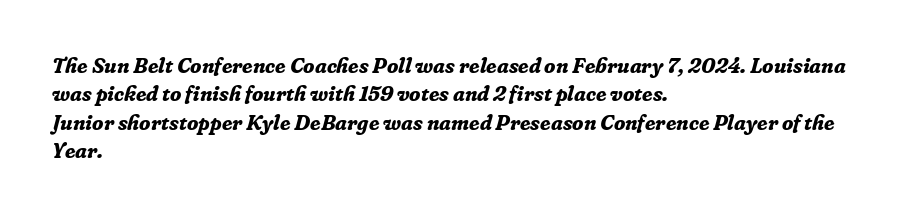
{"italic": "yes", "lean": "right", "slant_degrees": 16, "bold": "yes", "underline": "no", "align": "left", "line_spacing": "normal", "line_spacing_ratio": 1.35, "letter_spacing": "normal", "letter_spacing_em": 0.0, "glyph_px": 21}
